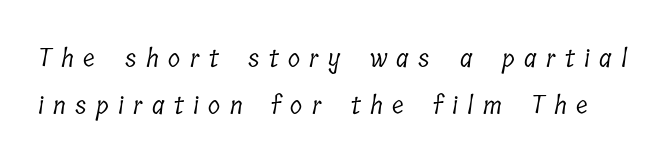
Q: Is the text bold? A: No.
Q: Is the text underlined? A: No.
Q: Is the spacing between letters normal or unusually wide? A: Unusually wide.
